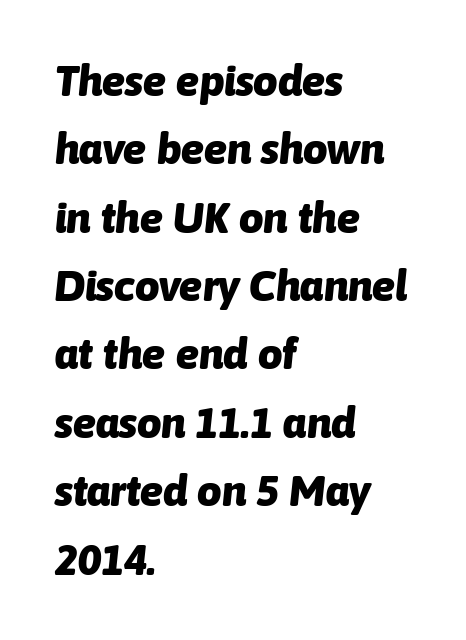
{"italic": "yes", "lean": "right", "slant_degrees": 6, "bold": "yes", "weight": "heavy", "width": "normal", "stroke_contrast": "low", "x_height": "medium", "monospaced": "no", "underline": "no", "align": "left", "line_spacing": "normal", "line_spacing_ratio": 1.59, "letter_spacing": "normal", "letter_spacing_em": 0.0, "glyph_px": 43}
